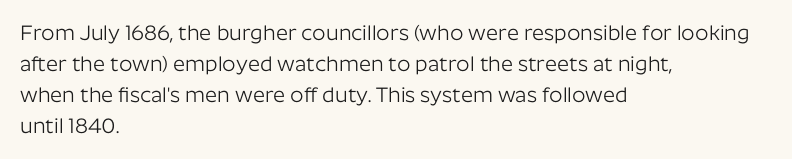
The image shows 21 px text type, upright; set left-aligned, normal line spacing (1.48x), normal letter spacing, not underlined.
